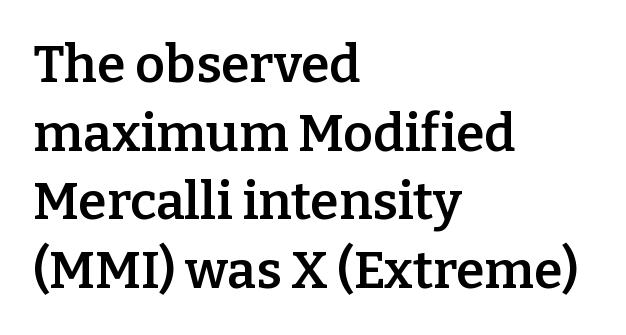
Q: Is the text bold? A: Semi-bold.
Q: Is the text italic (slanted)? A: No, it is upright.
Q: Is the typeface a serif or a sans-serif typeface? A: Serif.
Q: Is the text underlined? A: No.
Q: How is the paragraph aligned? A: Left-aligned.
Q: Is the spacing between letters normal or unusually wide? A: Normal.
Q: Is the spacing between lines tight, normal or loose? A: Normal.
Q: Width (condensed, normal, or wide)? A: Normal.
Q: Stroke contrast? A: Low.
Q: x-height? A: Medium.
Q: Monospaced? A: No.
